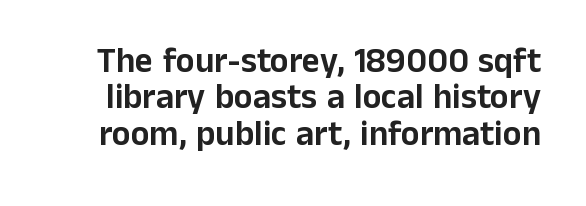
Characters follow at the spacing the type designer built in. The line-height multiplier appears low, near solid setting. Does the lettering tilt? It doesn't — this is upright. The string is rendered with underlining switched off.
